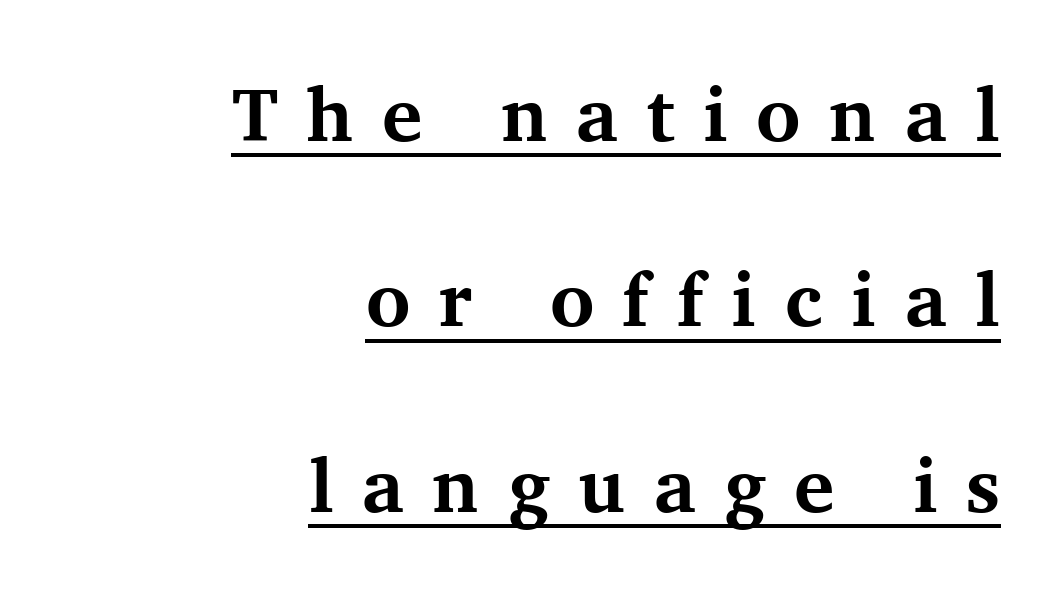
The image shows 76 px bold serif type, upright; set right-aligned, loose line spacing (2.44x), unusually wide letter spacing (+0.37 em), underlined; medium stroke contrast and a medium x-height.
